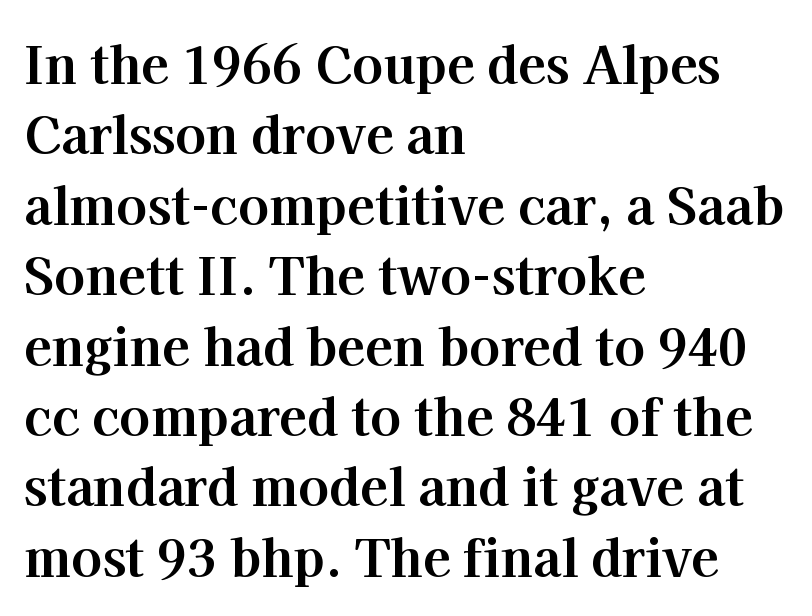
{"serif": "yes", "italic": "no", "bold": "yes", "weight": "bold", "width": "normal", "stroke_contrast": "high", "x_height": "medium", "monospaced": "no", "underline": "no", "align": "left", "line_spacing": "normal", "line_spacing_ratio": 1.38, "letter_spacing": "normal", "letter_spacing_em": 0.0, "glyph_px": 51}
